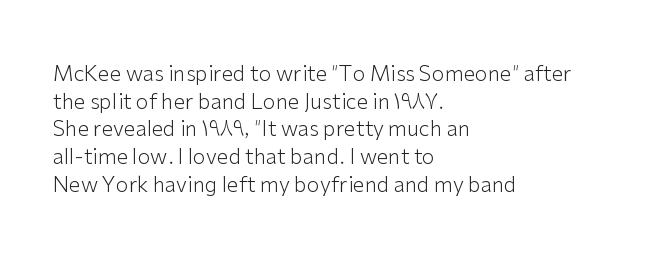
Every stem runs plumb, perpendicular to the baseline. Leftover space on each line is placed entirely after the last word. Check the space under the baseline: it is left empty. This reads as an unemphasized weight, regular at the heaviest. Caption: standard tracking, unaltered.
